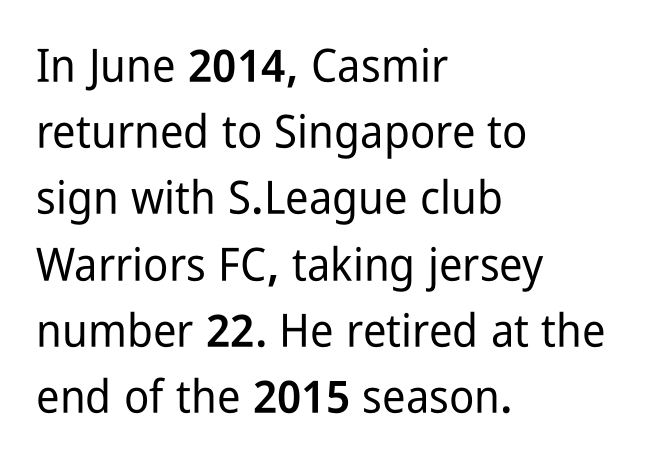
Nope, no serifs anywhere on these letters. Honestly, there is no underline to notice here at all. Spacing between characters is what you'd get straight out of the box. Line starts are locked; line ends wander. These lines are rendered in a variable-pitch font. The lettering holds an erect, upright posture throughout.
